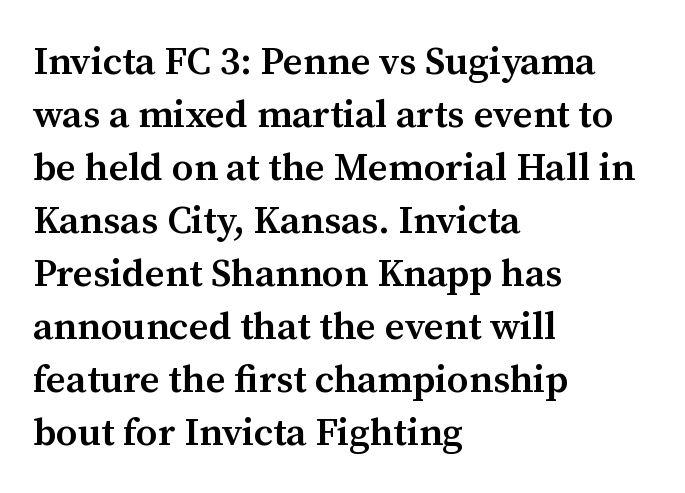
{"serif": "yes", "italic": "no", "bold": "semi", "weight": "semibold", "width": "normal", "stroke_contrast": "medium", "x_height": "medium", "monospaced": "no", "underline": "no", "align": "left", "line_spacing": "normal", "line_spacing_ratio": 1.36, "letter_spacing": "normal", "letter_spacing_em": 0.0, "glyph_px": 39}
